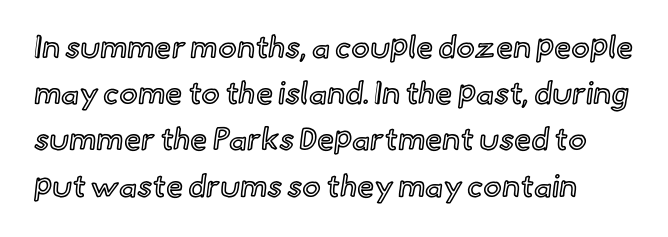
Q: Is the text italic (slanted)? A: Yes.
Q: Is the text underlined? A: No.
Q: Is the spacing between letters normal or unusually wide? A: Normal.
Q: Is the spacing between lines tight, normal or loose? A: Normal.
Q: Width (condensed, normal, or wide)? A: Normal.
Q: x-height? A: Small.
Q: Monospaced? A: No.
